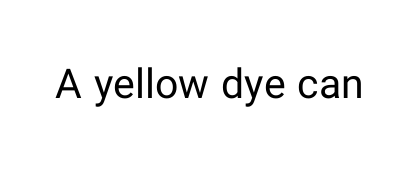
Q: Is the text bold? A: No.
Q: Is the text italic (slanted)? A: No, it is upright.
Q: Is the typeface a serif or a sans-serif typeface? A: Sans-serif.
Q: Is the text underlined? A: No.
Q: Is the spacing between letters normal or unusually wide? A: Normal.
Q: Width (condensed, normal, or wide)? A: Normal.
Q: Stroke contrast? A: Low.
Q: x-height? A: Medium.
Q: Monospaced? A: No.
